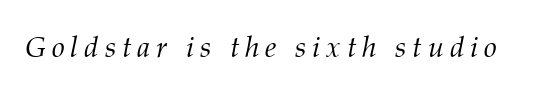
The image shows 29 px light serif type, italic (leaning right); set unusually wide letter spacing (+0.2 em), not underlined; medium stroke contrast and a medium x-height.
